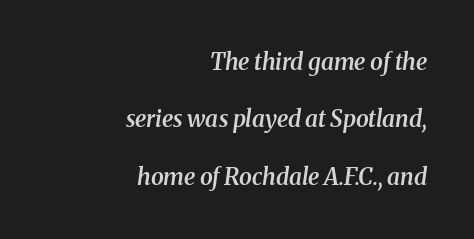
The image shows 23 px text type, italic (leaning right); set right-aligned, loose line spacing (2.49x), normal letter spacing, not underlined.
